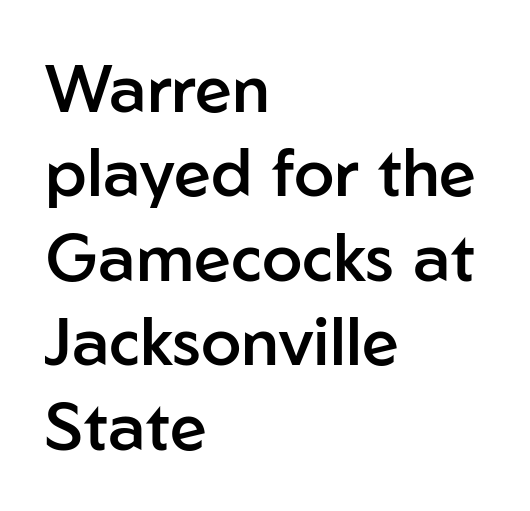
Every character sits straight up, as roman type does. Clear beneath every line of the passage. Caption: multi-line text, flush left, ragged right. Leading: standard. These words are printed semibold, heavier than regular yet not bold. Here the designer chose a conventional face with non-uniform glyph widths.
